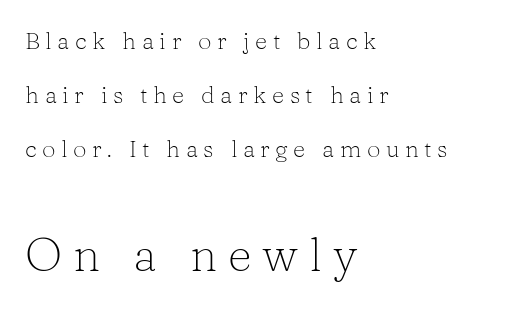
{"serif": "yes", "italic": "no", "bold": "no", "weight": "light", "width": "normal", "stroke_contrast": "low", "x_height": "medium", "monospaced": "no", "underline": "no", "align": "left", "line_spacing": "loose", "line_spacing_ratio": 2.26, "letter_spacing": "wide", "letter_spacing_em": 0.23, "larger_block": "second", "size_ratio": 1.96, "glyph_px": 47}
